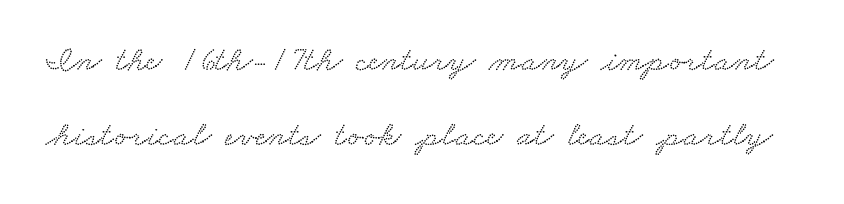
Here the glyphs are tracked normally, forming tight word shapes. Note the varied advance widths — an 'i' is clearly narrower than an 'm'. The space between consecutive lines is lavish. Letters rest on an invisible, unmarked baseline.
